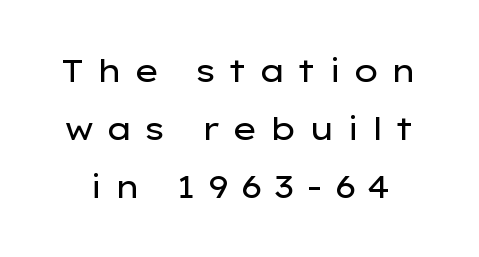
The image shows 32 px regular-weight, wide sans-serif type, upright; set line spacing 1.82x, unusually wide letter spacing (+0.34 em), not underlined; low stroke contrast and a medium x-height.
